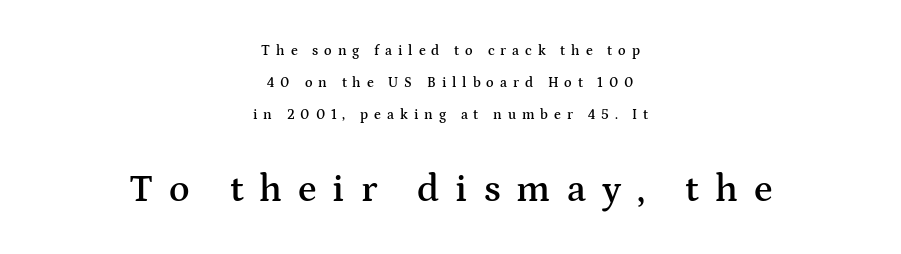
Q: Is the text bold? A: Semi-bold.
Q: Is the text italic (slanted)? A: No, it is upright.
Q: Is the typeface a serif or a sans-serif typeface? A: Serif.
Q: Is the text underlined? A: No.
Q: How is the paragraph aligned? A: Centered.
Q: Is the spacing between letters normal or unusually wide? A: Unusually wide.
Q: Is the spacing between lines tight, normal or loose? A: Loose.
Q: Which block of text is set in a larger size, the first (top) or the second (bottom)? A: The second (bottom) one.
Q: Width (condensed, normal, or wide)? A: Wide.
Q: Stroke contrast? A: Medium.
Q: x-height? A: Medium.
Q: Monospaced? A: No.
